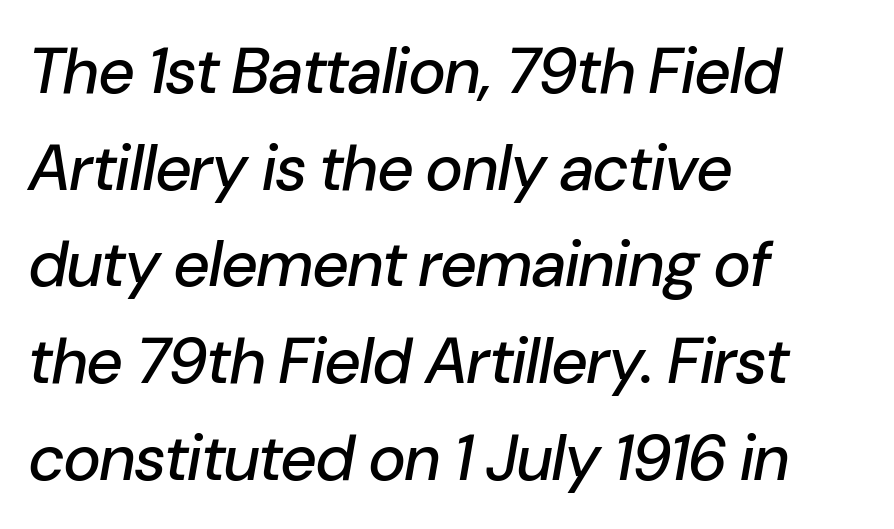
Q: Is the text italic (slanted)? A: Yes, it leans right by about 10 degrees.
Q: Is the text underlined? A: No.
Q: How is the paragraph aligned? A: Left-aligned.
Q: Is the spacing between letters normal or unusually wide? A: Normal.
Q: Is the spacing between lines tight, normal or loose? A: Normal.
Q: Width (condensed, normal, or wide)? A: Normal.
Q: Stroke contrast? A: Low.
Q: x-height? A: Medium.
Q: Monospaced? A: No.
